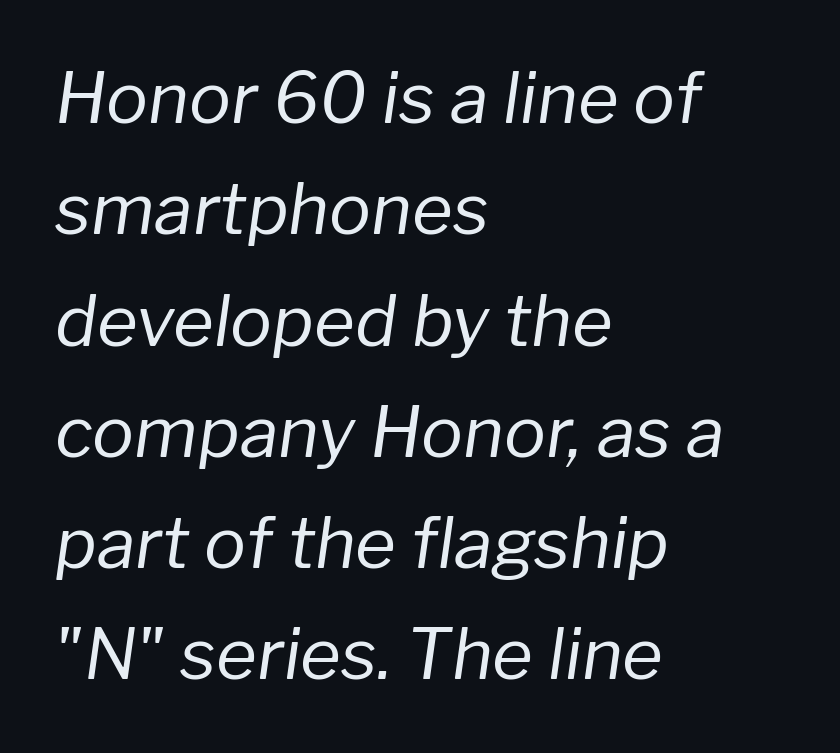
These lines sit exactly where default settings would place them. Stroke mass is kept to a normal reading level or below. This sample uses an oblique cut, with every glyph tilted off the vertical. Is this a fixed-width face? No — the glyphs have proportional, varying widths. Just letters on the line, the space beneath them empty. Horizontal alignment here is leftward, the default for most running prose.
